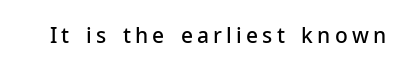
The image shows 21 px text type, upright; set unusually wide letter spacing (+0.2 em), not underlined.
